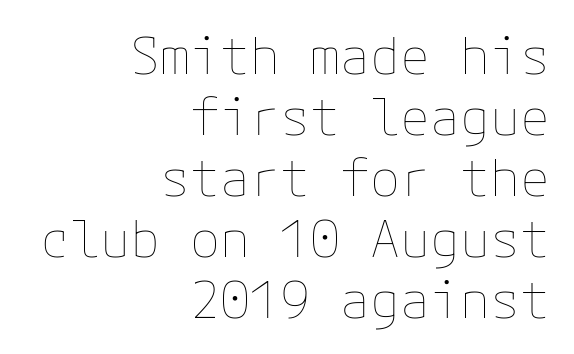
The letterforms sit at book weight or below. Every character sits straight up, as roman type does. Layout note: lines flush right. The space directly below the letters is spotless. The line texture is even and compact thanks to regular tracking.
